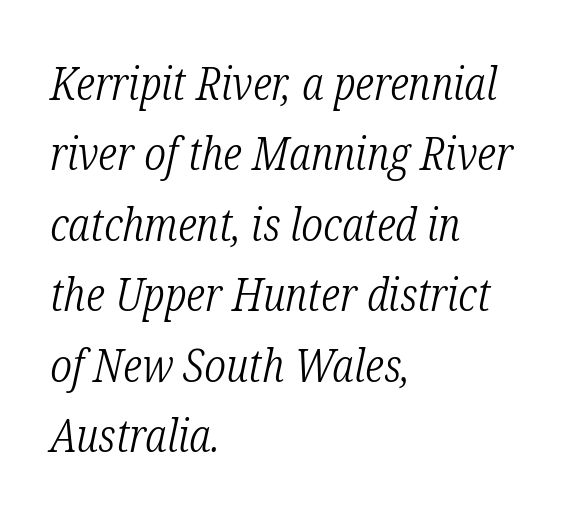
The image shows 46 px light, condensed serif type, italic (leaning right); set left-aligned, normal line spacing (1.53x), normal letter spacing, not underlined; low stroke contrast and a medium x-height.
